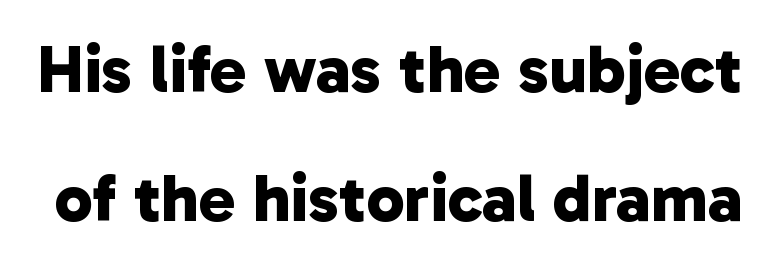
The image shows 68 px bold sans-serif type; set loose line spacing (1.9x), normal letter spacing, not underlined; low stroke contrast and a medium x-height.
